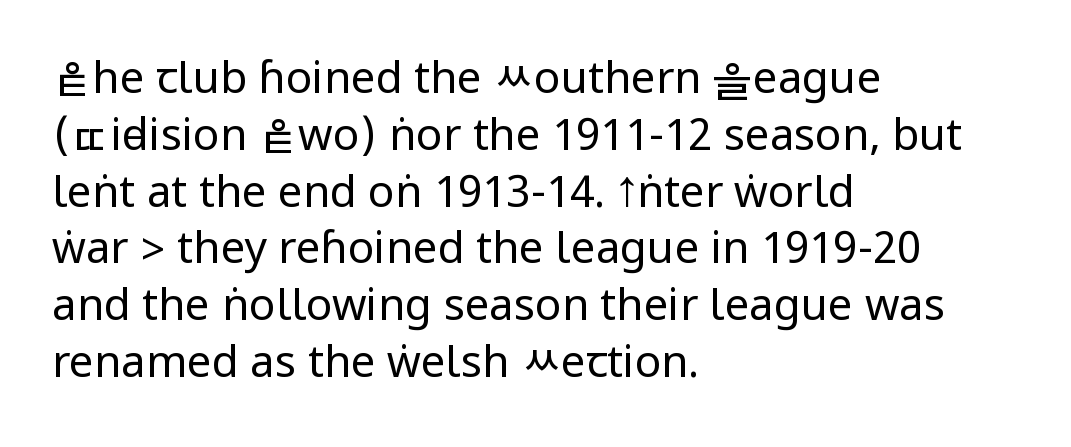
The image shows 44 px regular-weight, condensed sans-serif type, upright; set left-aligned, normal line spacing (1.29x), normal letter spacing, not underlined; low stroke contrast.
